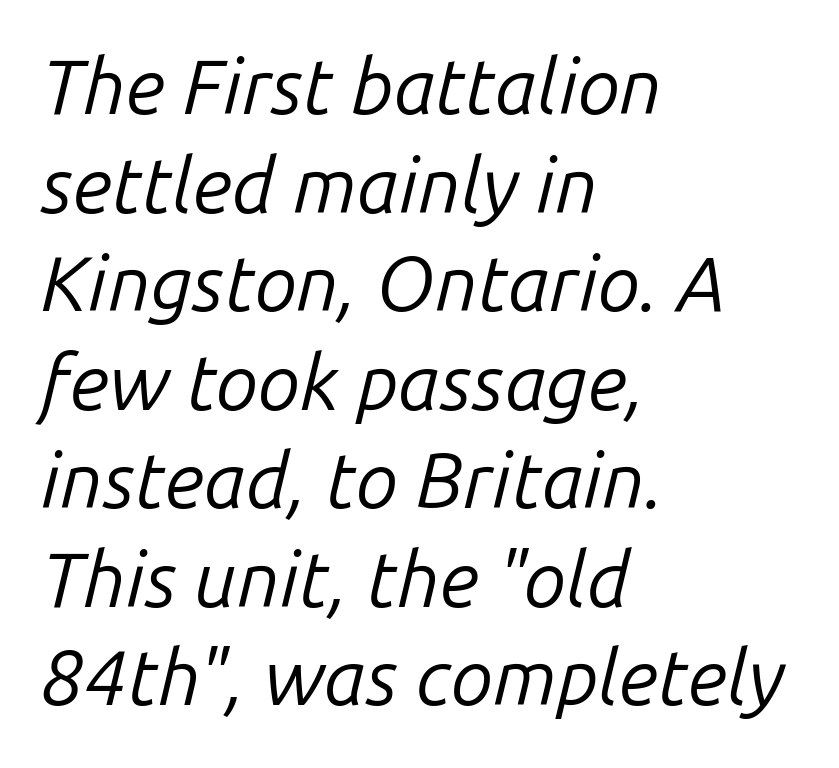
Caption: standard tracking, unaltered. A normal amount of white space separates one row of letters from the next. Quick note: underline off. Characters are canted at an angle relative to the baseline's perpendicular. Caption: multi-line text, flush left, ragged right. Each letter keeps its own natural width here, so spacing adapts to shape.
